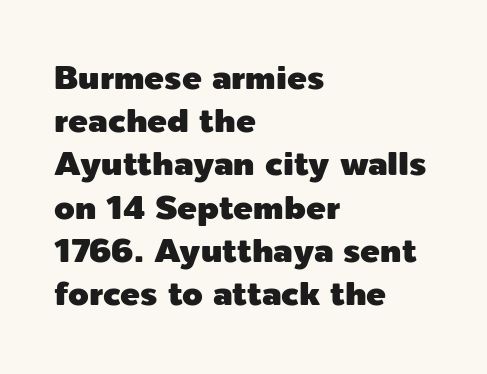
Q: Is the text italic (slanted)? A: No, it is upright.
Q: Is the typeface a serif or a sans-serif typeface? A: Sans-serif.
Q: Is the text underlined? A: No.
Q: How is the paragraph aligned? A: Left-aligned.
Q: Is the spacing between letters normal or unusually wide? A: Normal.
Q: Is the spacing between lines tight, normal or loose? A: Normal.
Q: Width (condensed, normal, or wide)? A: Normal.
Q: x-height? A: Medium.
Q: Monospaced? A: No.
